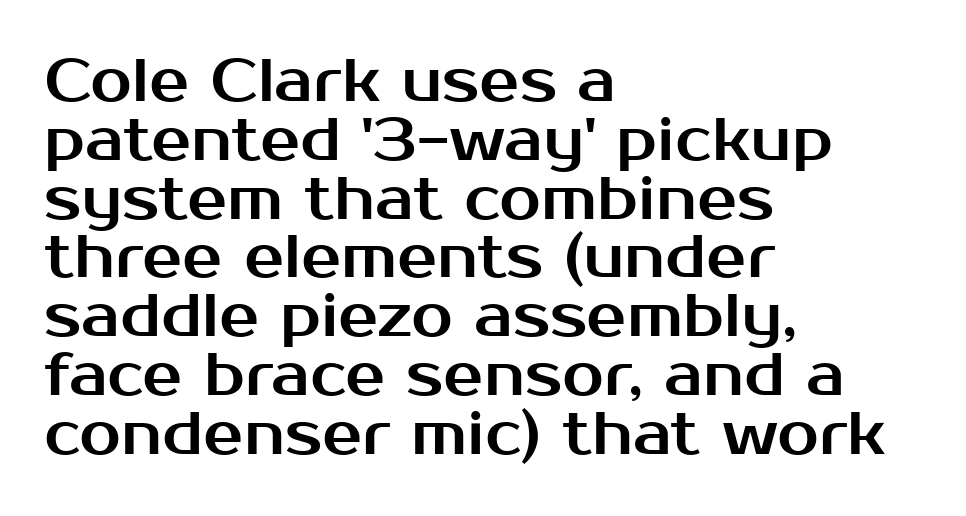
Very little white space separates one row of letters from the next. The space directly below the letters is spotless. Note: no serifs on the glyphs. A typesetter would call this proportional, since set widths differ per character. You can tell it's not italic because the verticals are truly vertical.
